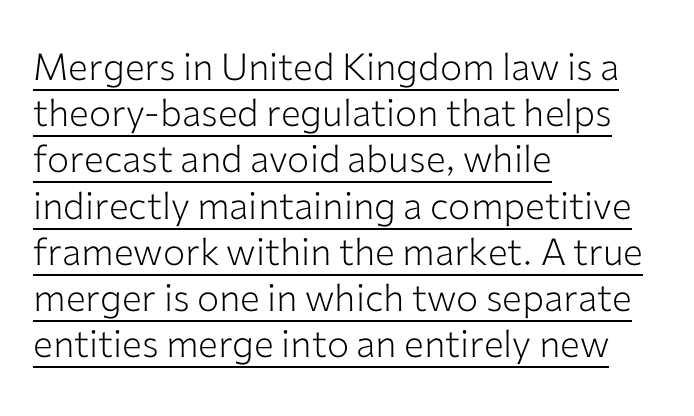
Q: Is the text bold? A: No.
Q: Is the text italic (slanted)? A: No, it is upright.
Q: Is the typeface a serif or a sans-serif typeface? A: Sans-serif.
Q: Is the text underlined? A: Yes.
Q: How is the paragraph aligned? A: Left-aligned.
Q: Is the spacing between letters normal or unusually wide? A: Normal.
Q: Is the spacing between lines tight, normal or loose? A: Normal.
Q: Width (condensed, normal, or wide)? A: Normal.
Q: Stroke contrast? A: Low.
Q: x-height? A: Medium.
Q: Monospaced? A: No.
